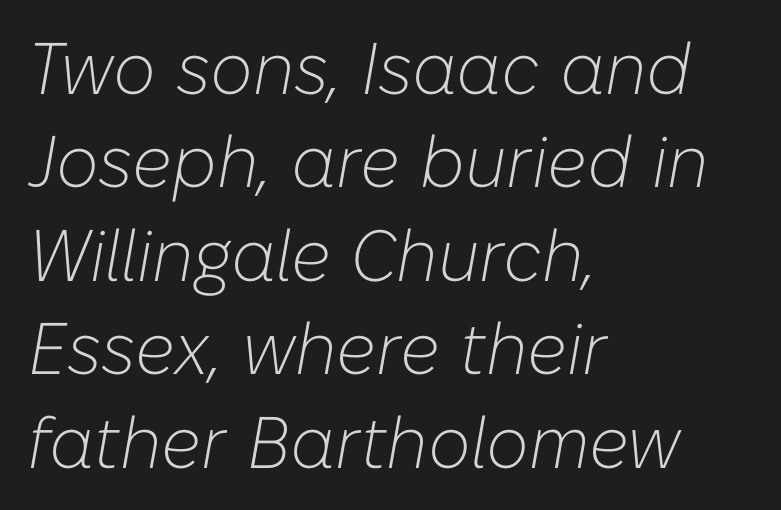
A light-to-regular cut is what we see here. Evenly set lines give the paragraph a standard silhouette. The letters sit at their default tracking, neither squeezed nor spread. Notice how the passage keeps a crisp vertical edge on the left only. The glyphs are unaccompanied by any horizontal stroke below them. Posture: slanted.
